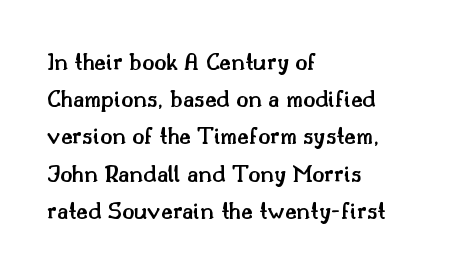
Q: Is the text bold? A: Semi-bold.
Q: Is the text italic (slanted)? A: No, it is upright.
Q: Is the text underlined? A: No.
Q: How is the paragraph aligned? A: Left-aligned.
Q: Is the spacing between letters normal or unusually wide? A: Normal.
Q: Is the spacing between lines tight, normal or loose? A: Normal.
